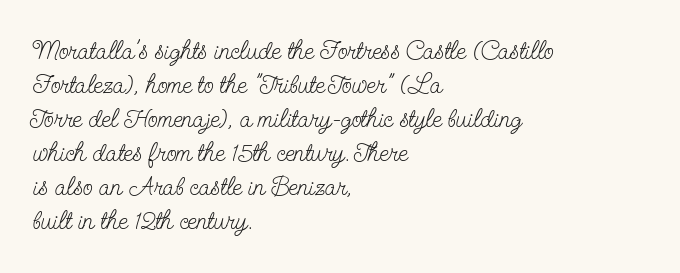
{"bold": "no", "underline": "no", "align": "left", "line_spacing": "normal", "line_spacing_ratio": 1.31, "letter_spacing": "normal", "letter_spacing_em": 0.0, "glyph_px": 26}
